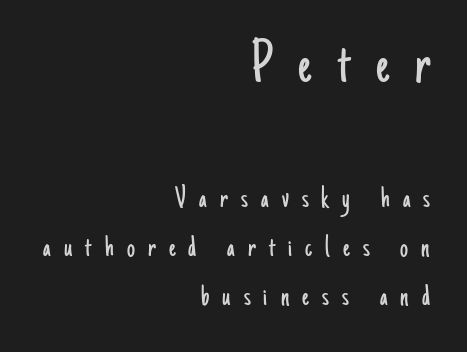
The image shows 63 px light, condensed sans-serif type, upright; set right-aligned, normal line spacing (1.53x), unusually wide letter spacing (+0.41 em), not underlined; the first (top) block is 1.97x larger; low stroke contrast and a small x-height.
